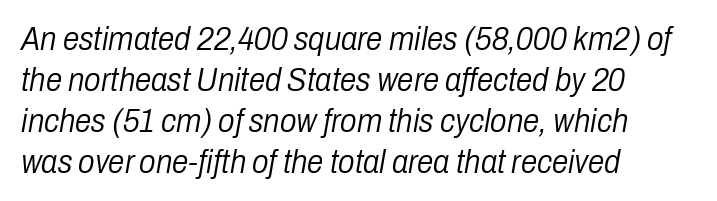
{"italic": "yes", "lean": "right", "slant_degrees": 10, "bold": "no", "weight": "light", "width": "condensed", "stroke_contrast": "low", "x_height": "medium", "monospaced": "no", "underline": "no", "align": "left", "line_spacing_ratio": 1.24, "letter_spacing": "normal", "letter_spacing_em": 0.0, "glyph_px": 33}
